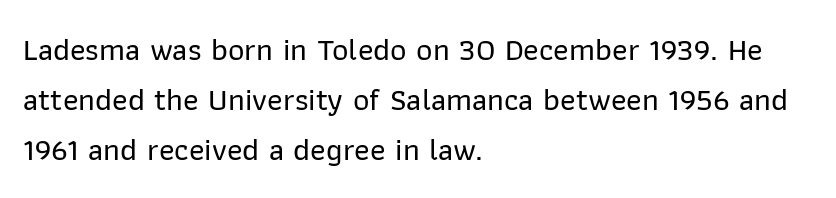
The image shows 32 px sans-serif type, upright; set left-aligned, normal line spacing (1.56x), normal letter spacing, not underlined; low stroke contrast and a medium x-height.
